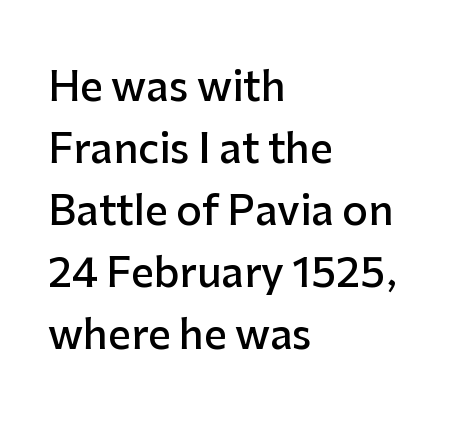
Q: Is the text bold? A: Semi-bold.
Q: Is the text italic (slanted)? A: No, it is upright.
Q: Is the typeface a serif or a sans-serif typeface? A: Sans-serif.
Q: Is the text underlined? A: No.
Q: How is the paragraph aligned? A: Left-aligned.
Q: Is the spacing between letters normal or unusually wide? A: Normal.
Q: Is the spacing between lines tight, normal or loose? A: Normal.
Q: Width (condensed, normal, or wide)? A: Normal.
Q: Stroke contrast? A: Low.
Q: x-height? A: Medium.
Q: Monospaced? A: No.
